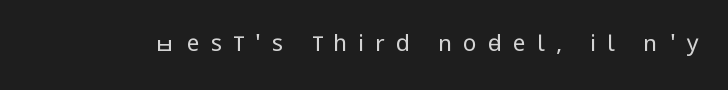
{"italic": "no", "bold": "no", "underline": "no", "letter_spacing": "wide", "letter_spacing_em": 0.48, "glyph_px": 23}
